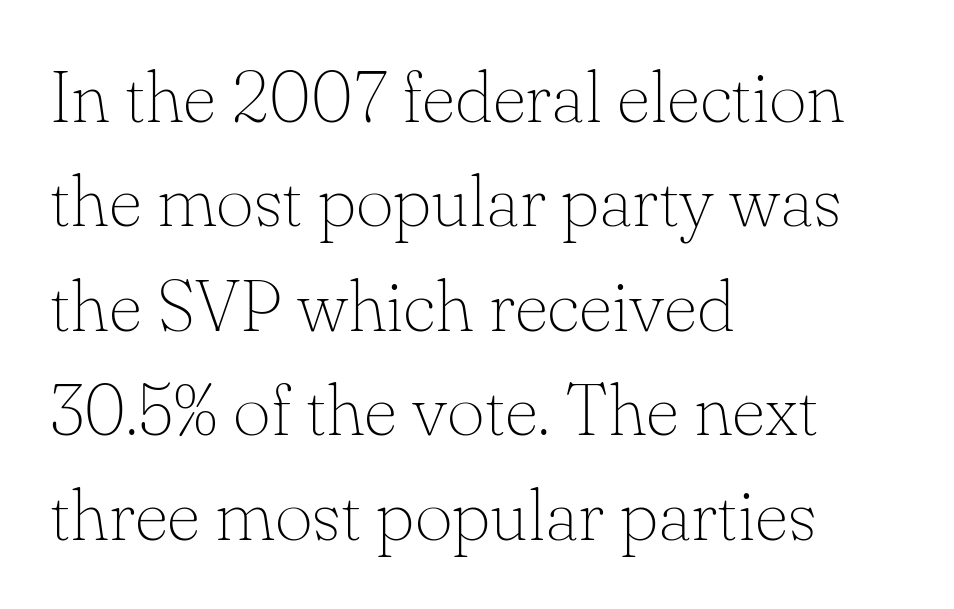
Weight: regular or lighter. Only glyphs here, with clear space below each row. Character widths vary here, with narrow letters taking less room than wide ones. In terms of letterspacing, this is plain default setting.
